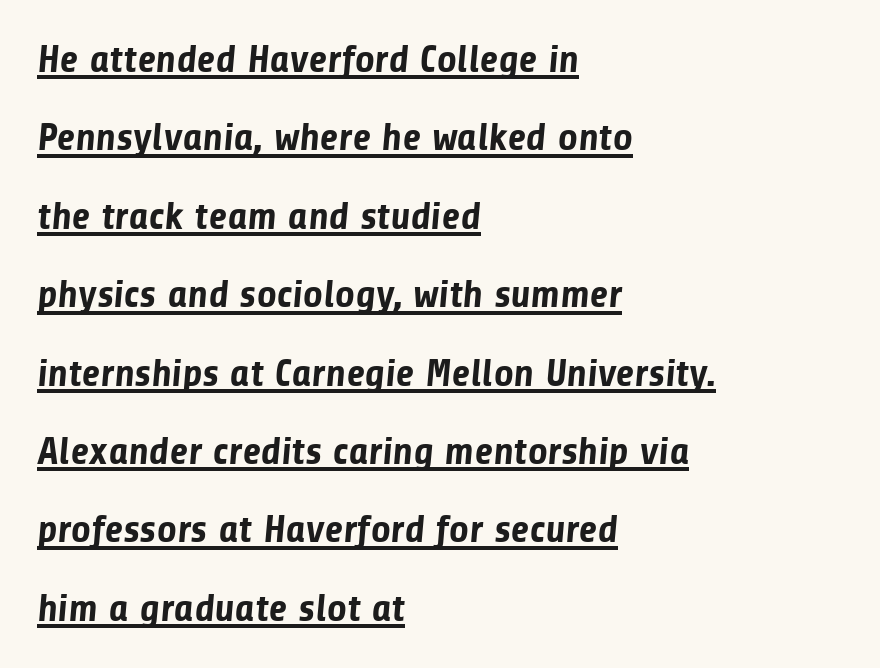
{"serif": "no", "bold": "yes", "weight": "bold", "width": "normal", "stroke_contrast": "low", "x_height": "medium", "monospaced": "no", "underline": "yes", "align": "left", "line_spacing": "loose", "line_spacing_ratio": 2.01, "letter_spacing": "normal", "letter_spacing_em": 0.0, "glyph_px": 39}
